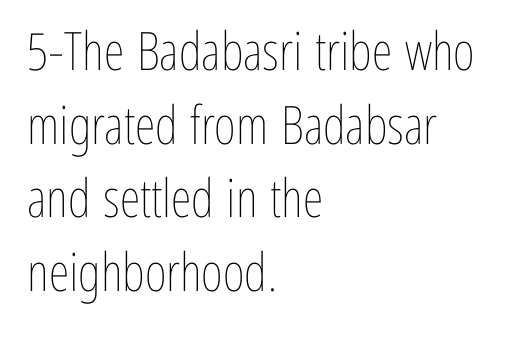
The image shows 53 px thin, condensed type, upright; set left-aligned, normal line spacing (1.39x), normal letter spacing, not underlined; low stroke contrast and a medium x-height.
